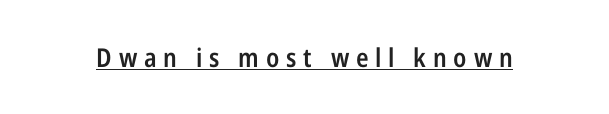
{"italic": "no", "bold": "semi", "underline": "yes", "letter_spacing": "wide", "letter_spacing_em": 0.26, "glyph_px": 26}
